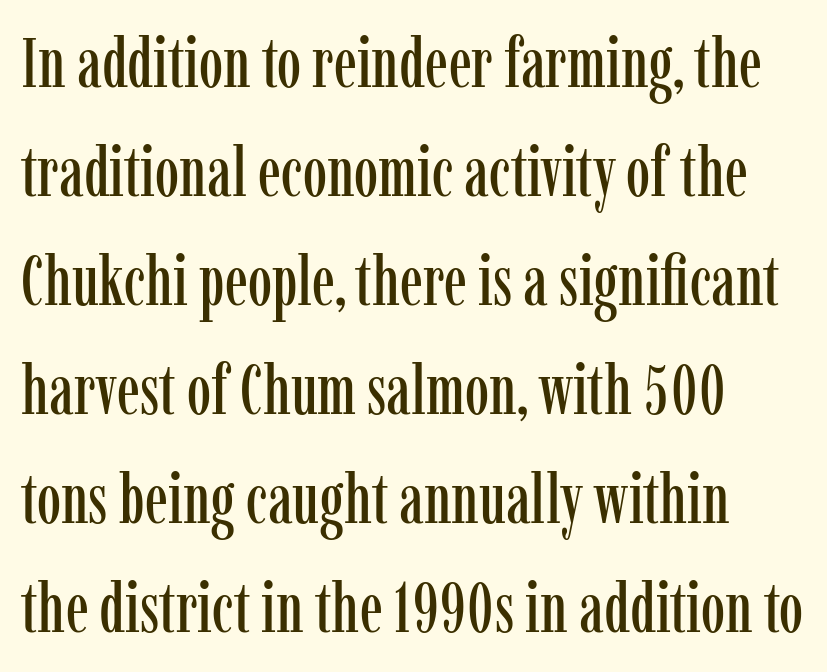
Q: Is the text italic (slanted)? A: No, it is upright.
Q: Is the typeface a serif or a sans-serif typeface? A: Serif.
Q: Is the text underlined? A: No.
Q: How is the paragraph aligned? A: Left-aligned.
Q: Is the spacing between letters normal or unusually wide? A: Normal.
Q: Is the spacing between lines tight, normal or loose? A: Normal.
Q: Width (condensed, normal, or wide)? A: Condensed.
Q: Stroke contrast? A: Low.
Q: x-height? A: Medium.
Q: Monospaced? A: No.
